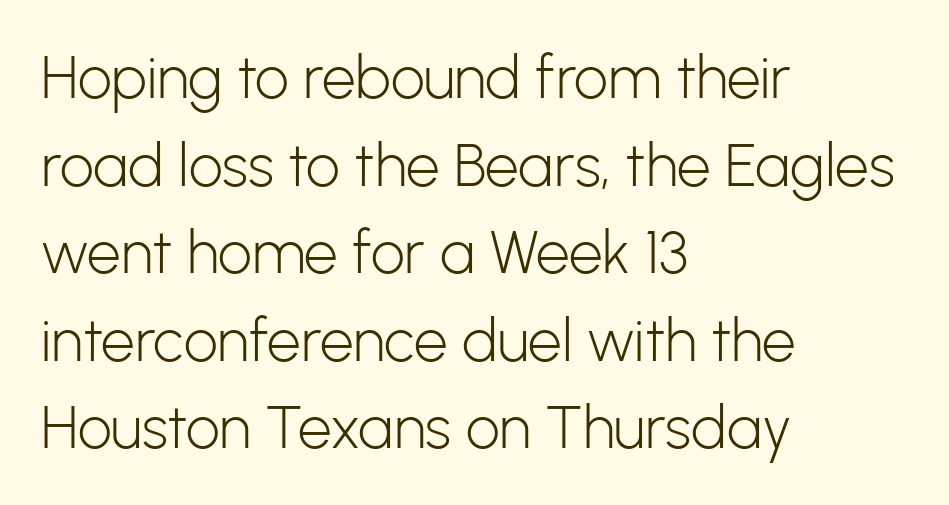
The image shows 60 px light sans-serif type, upright; set left-aligned, normal line spacing (1.46x), normal letter spacing, not underlined; low stroke contrast and a medium x-height.
